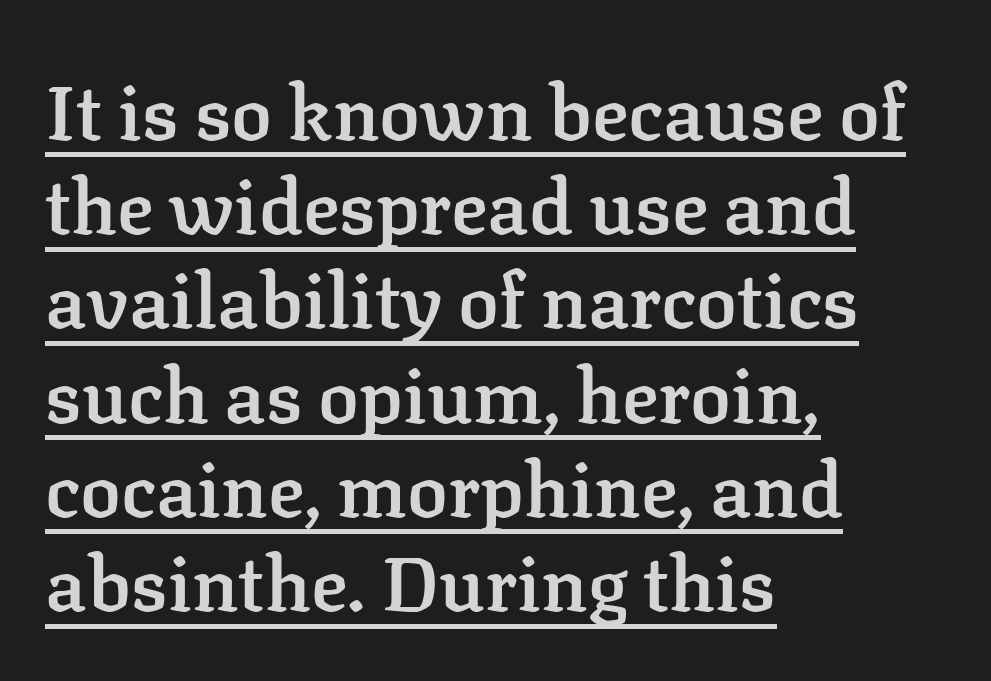
This is moderately heavy type, rendered in semibold. Quick note: underline on. Horizontal alignment here is leftward, the default for most running prose. The rendering uses natural spacing where letterforms have individual widths. Yep, those are serifs on the letters. Nobody touched the tracking dial on this one.
